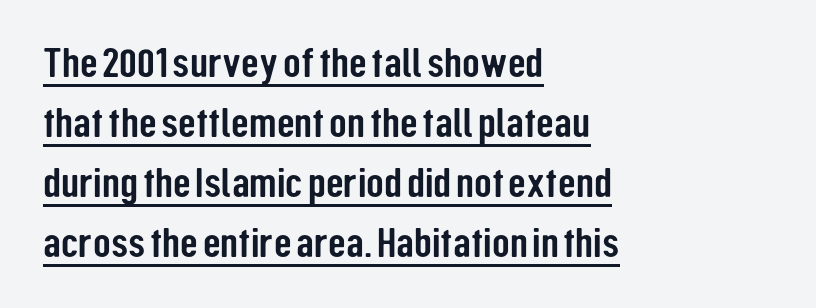
Q: Is the text italic (slanted)? A: No, it is upright.
Q: Is the typeface a serif or a sans-serif typeface? A: Sans-serif.
Q: Is the text underlined? A: Yes.
Q: How is the paragraph aligned? A: Left-aligned.
Q: Is the spacing between letters normal or unusually wide? A: Normal.
Q: Is the spacing between lines tight, normal or loose? A: Normal.
Q: Width (condensed, normal, or wide)? A: Condensed.
Q: Stroke contrast? A: Low.
Q: x-height? A: Medium.
Q: Monospaced? A: No.
